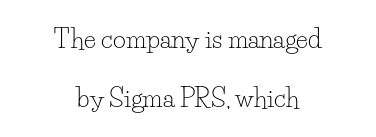
{"italic": "no", "bold": "no", "underline": "no", "align": "center", "line_spacing": "loose", "line_spacing_ratio": 2.36, "letter_spacing": "normal", "letter_spacing_em": 0.0, "glyph_px": 25}
